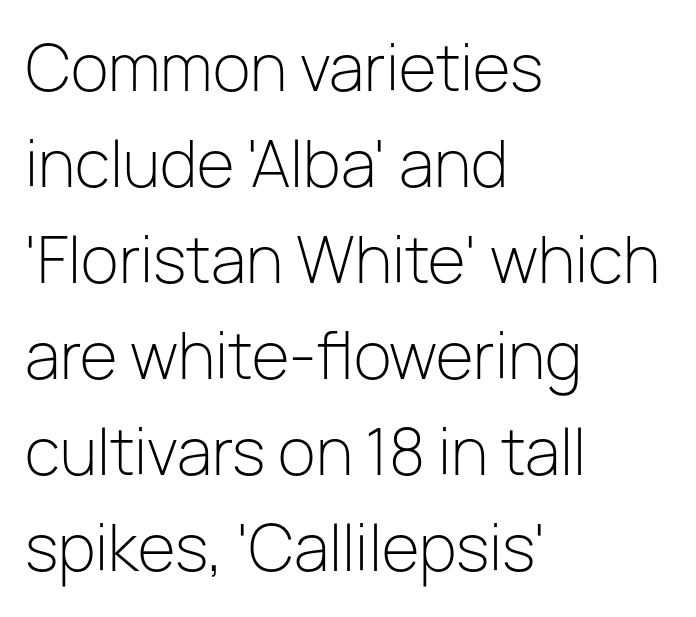
The compositor pushed each line to the left boundary. The rendering uses natural spacing where letterforms have individual widths. One glance says typical: line gaps are just what's usual. No extra tracking has been applied to these lines.
